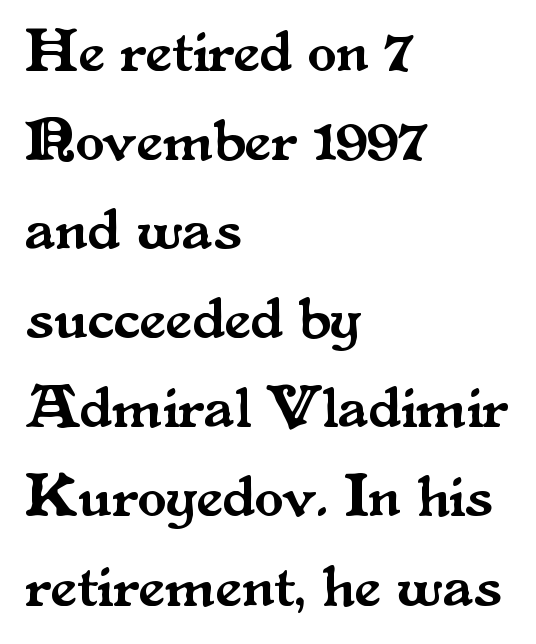
The font family rendered here belongs to the serif group. Note the varied advance widths — an 'i' is clearly narrower than an 'm'. Ordinary non-slanted type is in use. Honestly, the row spacing looks completely unremarkable.
